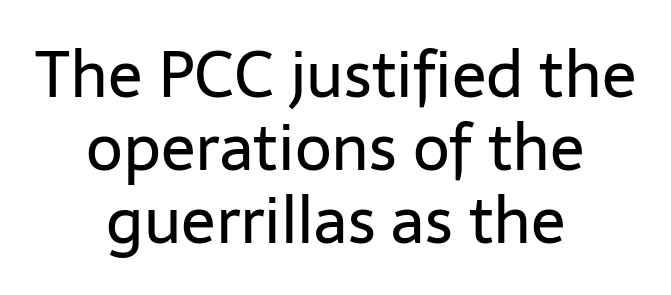
Q: Is the text bold? A: No.
Q: Is the text italic (slanted)? A: No, it is upright.
Q: Is the typeface a serif or a sans-serif typeface? A: Sans-serif.
Q: Is the text underlined? A: No.
Q: How is the paragraph aligned? A: Centered.
Q: Is the spacing between letters normal or unusually wide? A: Normal.
Q: Is the spacing between lines tight, normal or loose? A: Tight.
Q: Width (condensed, normal, or wide)? A: Normal.
Q: Stroke contrast? A: Low.
Q: x-height? A: Medium.
Q: Monospaced? A: No.
